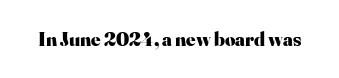
The image shows 20 px bold type, upright; set normal letter spacing, not underlined.
